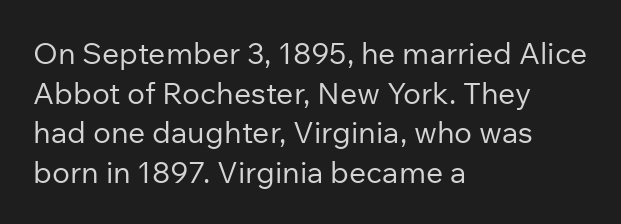
Each letter keeps its own natural width here, so spacing adapts to shape. Line beginnings align vertically; line endings do not. The characters display no serif detailing; their extremities are plain. The designer left line spacing at the default. Honestly, there is no underline to notice here at all.
